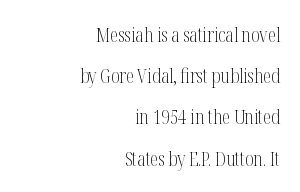
The type sits square on the baseline with zero lean. Horizontal bands of white between lines are thick stripes. Check the space under the baseline: it is left empty. Leftover space on each line is placed entirely before the opening word. On a weight scale, this lands at 450 or below.
